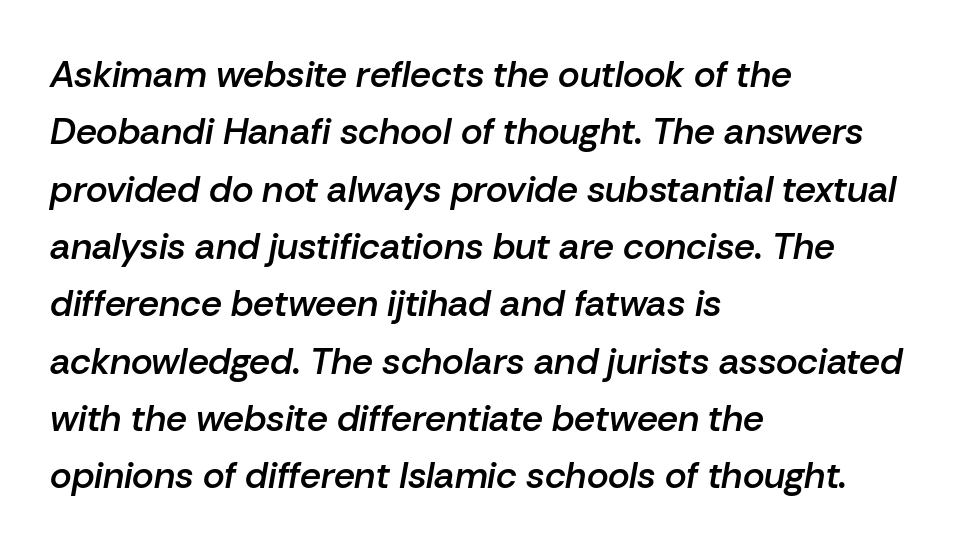
Short and long lines alike share a common starting point at left. The whole block is typeset with a tilt. Letter spacing: default. One glance says typical: line gaps are just what's usual. Summary of weight: moderately heavy, a semibold. The gap between lines stays unmarked.
